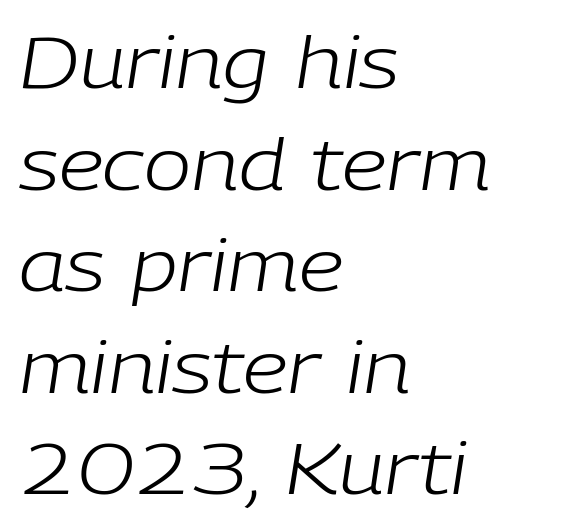
The letterforms sit shoulder to shoulder at normal distance. Is this a heavy cut? Hardly; it is regular or lighter. The whole block is typeset with a tilt. Type without underlining. One glance says typical: line gaps are just what's usual. A student would call this left alignment; a typographer would say flush left, rag right.
